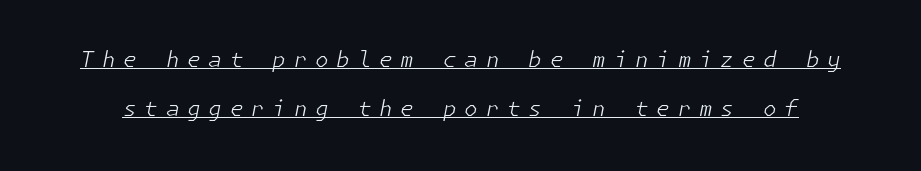
The image shows 22 px text type, italic (leaning right); set loose line spacing (2.25x), unusually wide letter spacing (+0.35 em), underlined.
